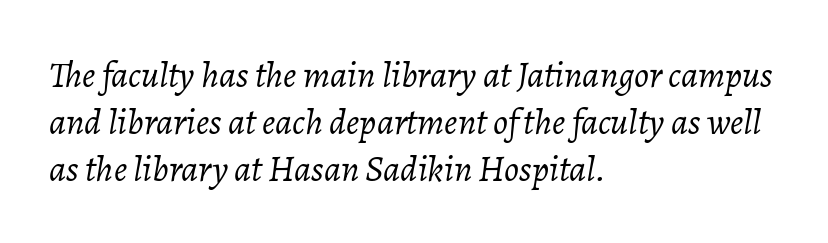
How would I describe the line gaps? Plain and ordinary. Left-aligned paragraph, ragged on the right. The typography opts for an oblique posture over an upright one. Has an underline been added? It has not. The passage shown has conventional tracking throughout.
